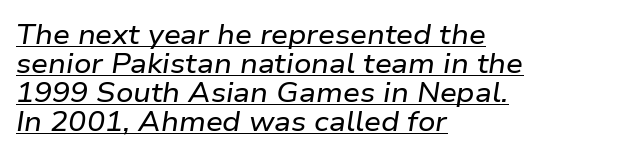
{"italic": "yes", "lean": "right", "slant_degrees": 9, "underline": "yes", "align": "left", "line_spacing": "tight", "line_spacing_ratio": 1.07, "letter_spacing": "normal", "letter_spacing_em": 0.0, "glyph_px": 27}
